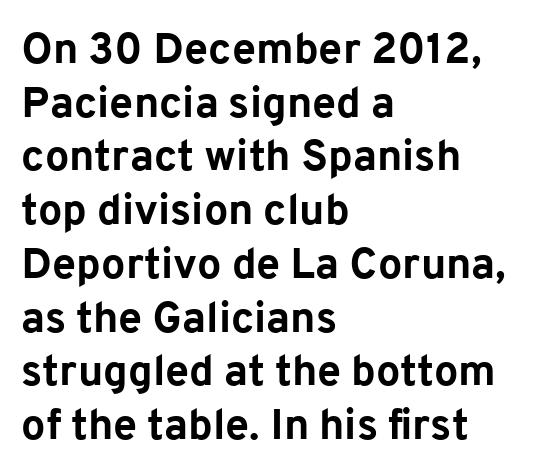
Reading down the column, the eye jumps a familiar distance to each next line. You could call the tracking neutral — neither tight nor loose. Is the block centered? No — it sits flush against the left margin. You can tell from the bare stems that sans-serif type was used. A full-strength bold gives these letters their thick strokes. The rendering uses natural spacing where letterforms have individual widths.
